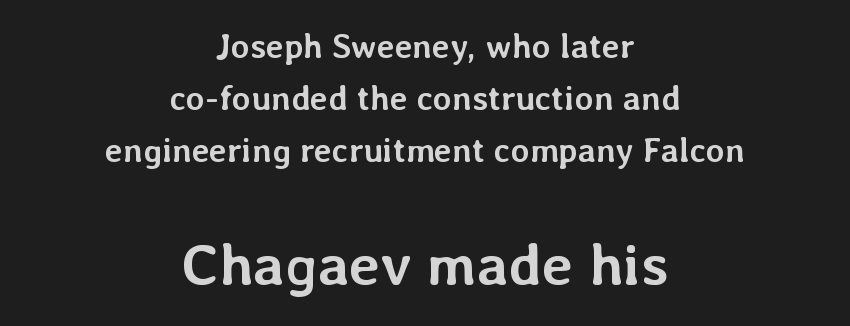
No extra tracking has been applied to these lines. Posture: vertical. Is this a fixed-width face? No — the glyphs have proportional, varying widths. Note: smaller setting up top, larger setting below. Teacher's note: observe the equal gaps on both sides — that is centered alignment. Weight: bold.
